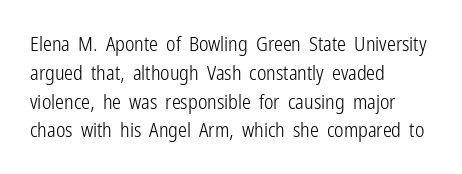
{"italic": "no", "bold": "no", "underline": "no", "align": "left", "line_spacing": "normal", "line_spacing_ratio": 1.44, "letter_spacing": "normal", "letter_spacing_em": 0.0, "glyph_px": 20}
